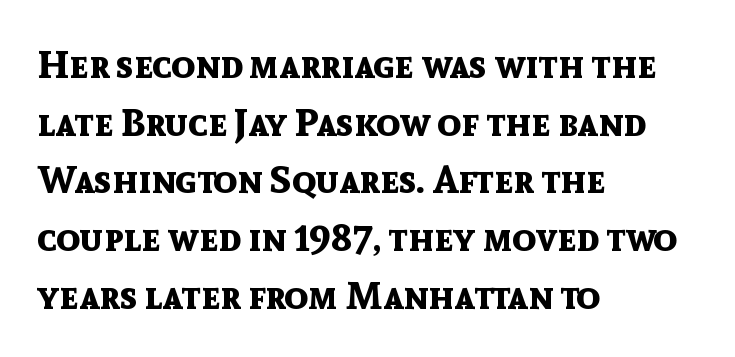
{"serif": "no", "italic": "no", "bold": "yes", "weight": "bold", "width": "normal", "x_height": "medium", "monospaced": "no", "underline": "no", "align": "left", "line_spacing": "normal", "line_spacing_ratio": 1.48, "letter_spacing": "normal", "letter_spacing_em": 0.0, "glyph_px": 39}
